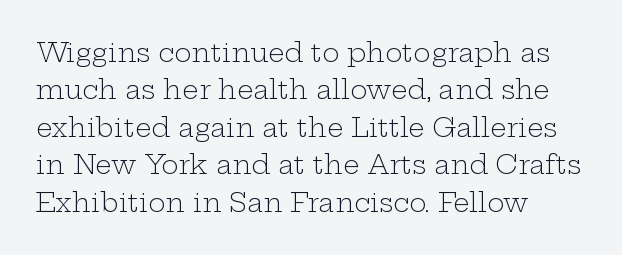
Q: Is the text bold? A: No.
Q: Is the text italic (slanted)? A: No, it is upright.
Q: Is the text underlined? A: No.
Q: How is the paragraph aligned? A: Left-aligned.
Q: Is the spacing between letters normal or unusually wide? A: Normal.
Q: Is the spacing between lines tight, normal or loose? A: Normal.
